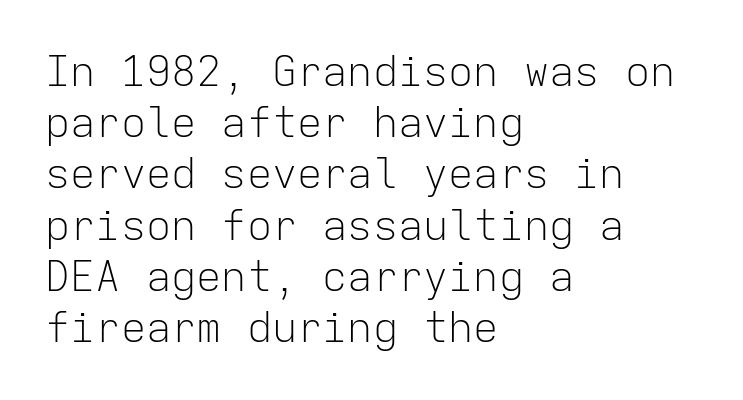
The image shows 42 px light sans-serif type, upright, monospaced; set left-aligned, line spacing 1.22x, normal letter spacing, not underlined; low stroke contrast and a medium x-height.
